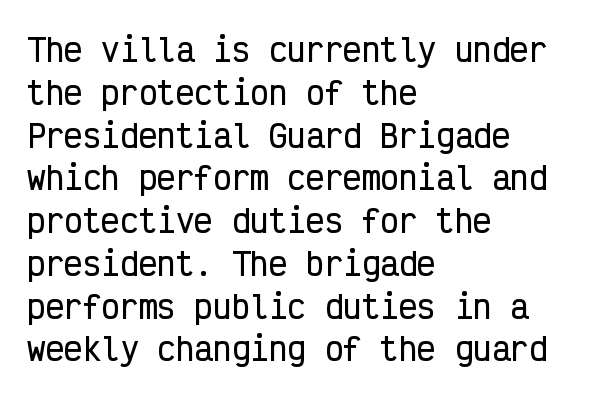
{"serif": "no", "italic": "no", "width": "condensed", "stroke_contrast": "low", "x_height": "medium", "monospaced": "yes", "underline": "no", "align": "left", "line_spacing": "normal", "line_spacing_ratio": 1.38, "letter_spacing": "normal", "letter_spacing_em": 0.0, "glyph_px": 31}
